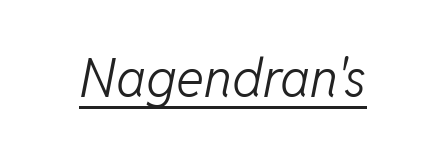
The image shows 53 px light type, italic (leaning right); set normal letter spacing, underlined; low stroke contrast and a medium x-height.
